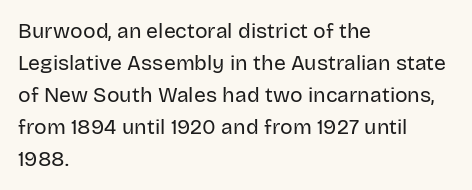
The image shows 21 px text type, upright; set left-aligned, normal line spacing (1.52x), normal letter spacing, not underlined.
